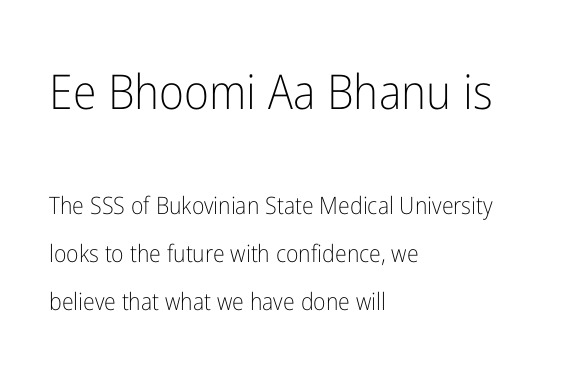
{"serif": "no", "italic": "no", "bold": "no", "weight": "light", "width": "condensed", "stroke_contrast": "low", "x_height": "medium", "monospaced": "no", "underline": "no", "align": "left", "line_spacing": "loose", "line_spacing_ratio": 2.01, "letter_spacing": "normal", "letter_spacing_em": 0.0, "larger_block": "first", "size_ratio": 2.0, "glyph_px": 48}
